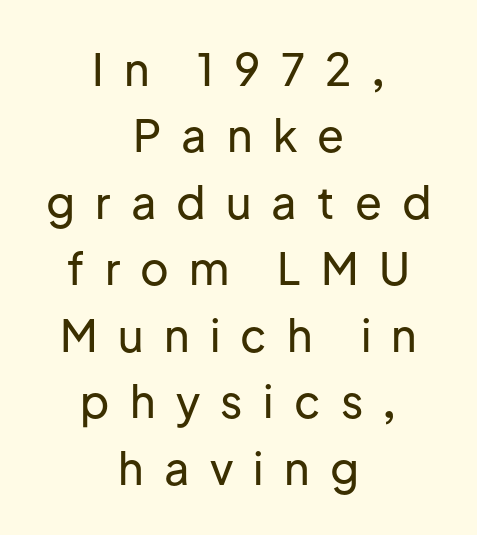
Q: Is the text italic (slanted)? A: No, it is upright.
Q: Is the typeface a serif or a sans-serif typeface? A: Sans-serif.
Q: Is the text underlined? A: No.
Q: How is the paragraph aligned? A: Centered.
Q: Is the spacing between letters normal or unusually wide? A: Unusually wide.
Q: Is the spacing between lines tight, normal or loose? A: Normal.
Q: Width (condensed, normal, or wide)? A: Normal.
Q: Stroke contrast? A: Low.
Q: x-height? A: Medium.
Q: Monospaced? A: No.
